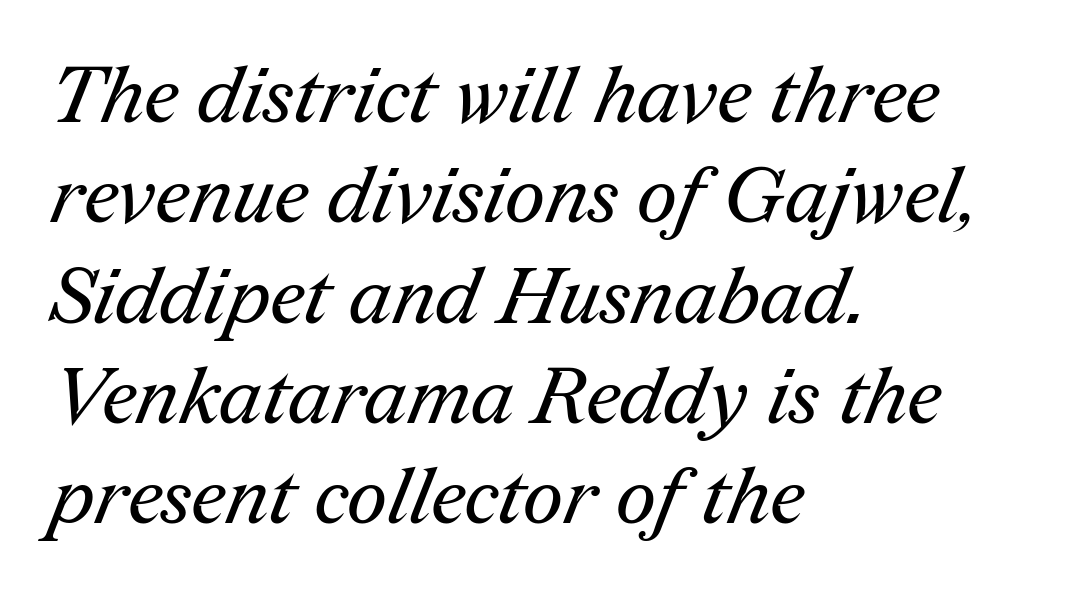
Q: Is the text bold? A: No.
Q: Is the typeface a serif or a sans-serif typeface? A: Serif.
Q: Is the text underlined? A: No.
Q: How is the paragraph aligned? A: Left-aligned.
Q: Is the spacing between letters normal or unusually wide? A: Normal.
Q: Is the spacing between lines tight, normal or loose? A: Normal.
Q: Width (condensed, normal, or wide)? A: Normal.
Q: Stroke contrast? A: Medium.
Q: x-height? A: Medium.
Q: Monospaced? A: No.
